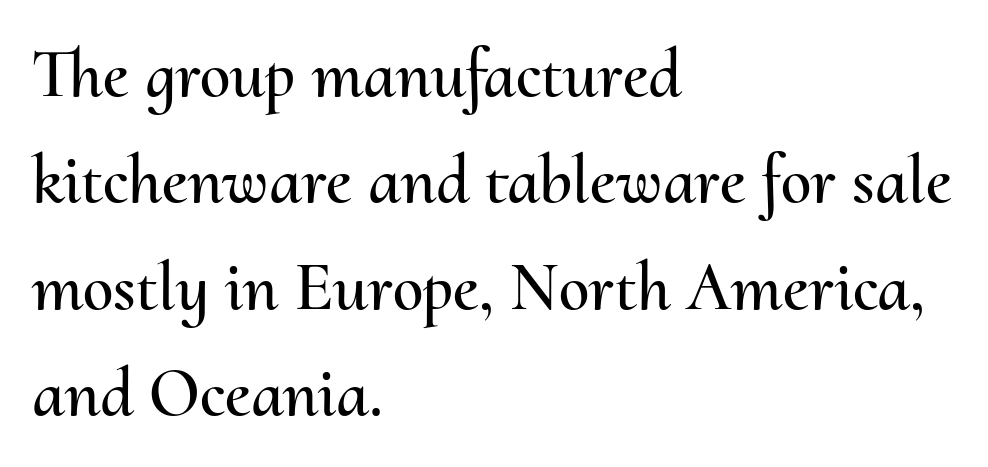
Quick note: underline off. Note the varied advance widths — an 'i' is clearly narrower than an 'm'. The designer left line spacing at the default. This is the regular roman posture of the typeface. The typesetter chose a ragged-right arrangement here.
